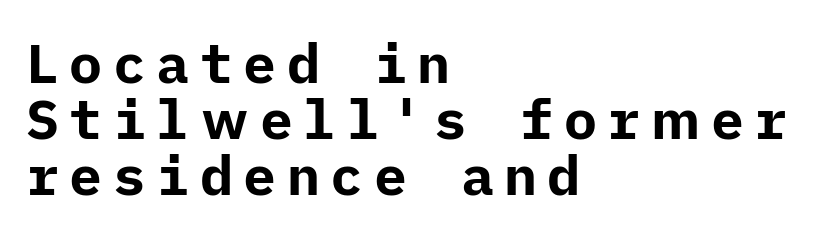
{"serif": "no", "italic": "no", "bold": "yes", "weight": "bold", "width": "normal", "stroke_contrast": "low", "x_height": "medium", "underline": "no", "align": "left", "line_spacing": "tight", "line_spacing_ratio": 1.02, "glyph_px": 55}
